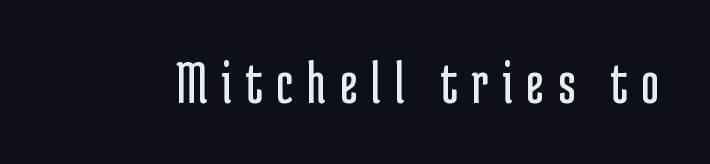
Grotesque or geometric, the face here clearly has no serifs. Glance below the letters and you will spot only blank space. Do the characters align in a grid? No, the font is proportional. No chunkiness to these letters — they're not bold. A roman cut, with each character standing at attention.
